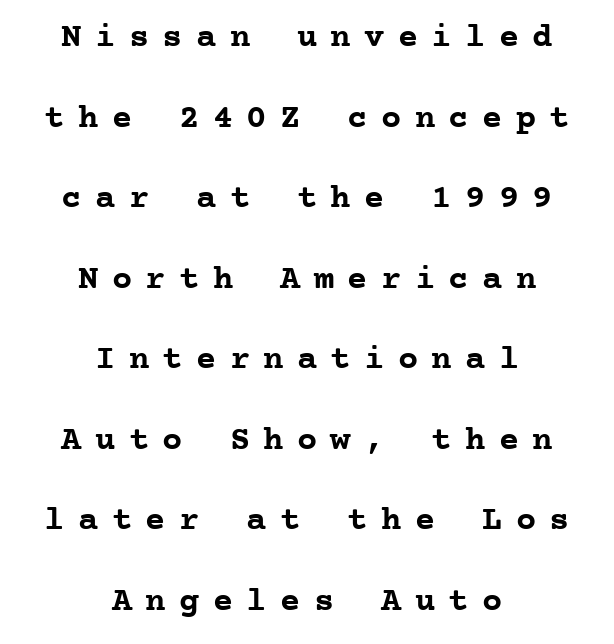
The image shows 34 px semibold serif type, upright, monospaced; set centered, loose line spacing (2.37x), unusually wide letter spacing (+0.39 em), not underlined; low stroke contrast and a medium x-height.
